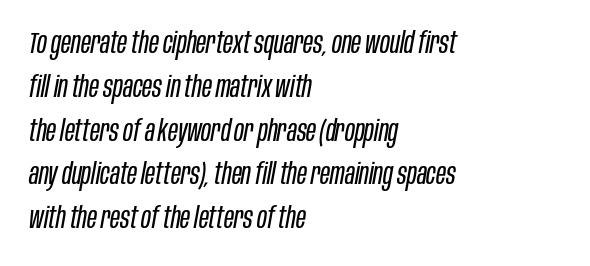
Short note: letters normally spaced. Does the copy run flush right? No — it runs flush left. Evenly set lines give the paragraph a standard silhouette. Looks like regular typesetting: each glyph gets only the width it needs. No heavy texture on the line: the type isn't bold. Emphasis-style slanted type is in use.
